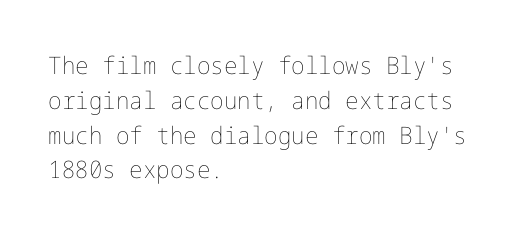
Summary of weight: not heavy and not bold. The passage shown stacks its lines at a standard gap. Upright lettering throughout. Tracking value appears to be zero — textbook default spacing.
